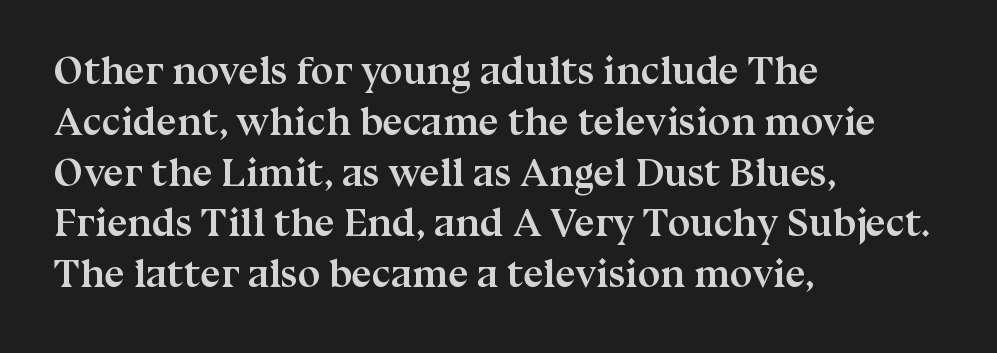
{"serif": "yes", "italic": "no", "bold": "yes", "weight": "semibold", "width": "normal", "stroke_contrast": "medium", "x_height": "medium", "monospaced": "no", "underline": "no", "align": "left", "line_spacing": "normal", "line_spacing_ratio": 1.27, "letter_spacing": "normal", "letter_spacing_em": 0.0, "glyph_px": 40}
